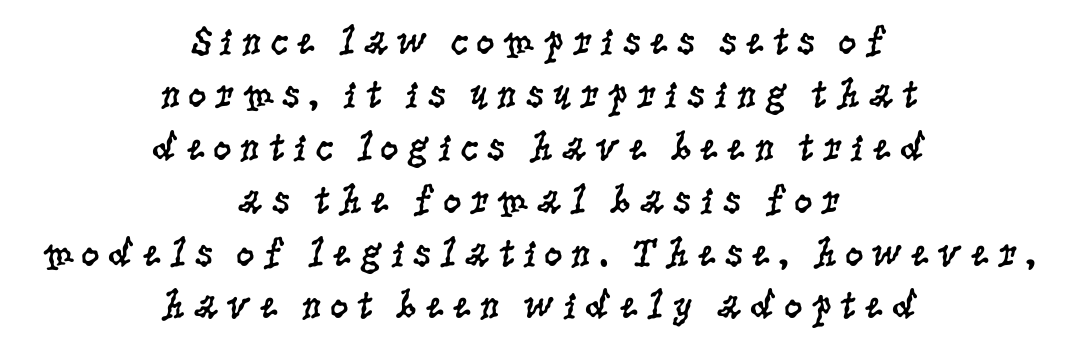
{"serif": "yes", "bold": "no", "weight": "regular", "width": "condensed", "stroke_contrast": "low", "x_height": "large", "monospaced": "no", "underline": "no", "align": "center", "line_spacing": "normal", "line_spacing_ratio": 1.29, "glyph_px": 41}
